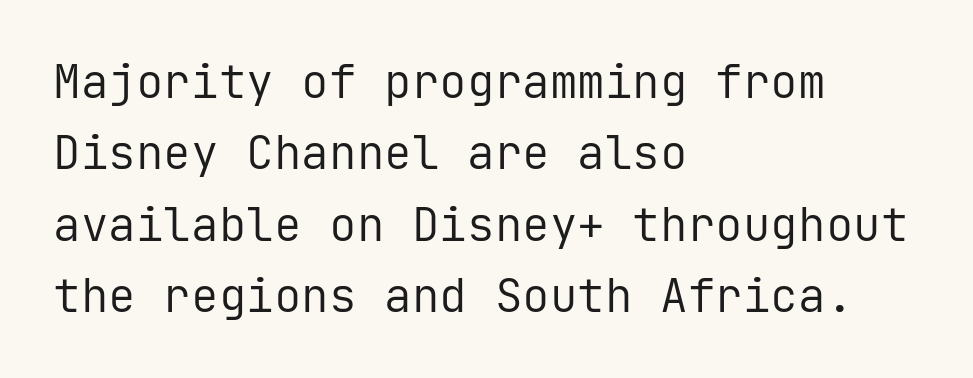
Stems and bowls with no extra thickness — not bold. One glance says typical: line gaps are just what's usual. Each letter, wide or thin by design, is forced into the same width here. The passage shown is typeset with a sans-serif family. Posture: straight, roman, zero tilt. Letters rest on an invisible, unmarked baseline.
